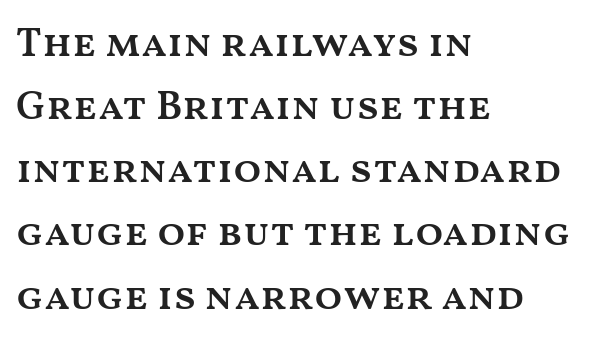
{"italic": "no", "bold": "semi", "weight": "semibold", "width": "wide", "stroke_contrast": "medium", "x_height": "medium", "monospaced": "no", "underline": "no", "align": "left", "line_spacing": "normal", "line_spacing_ratio": 1.54, "letter_spacing": "normal", "letter_spacing_em": 0.0, "glyph_px": 41}
